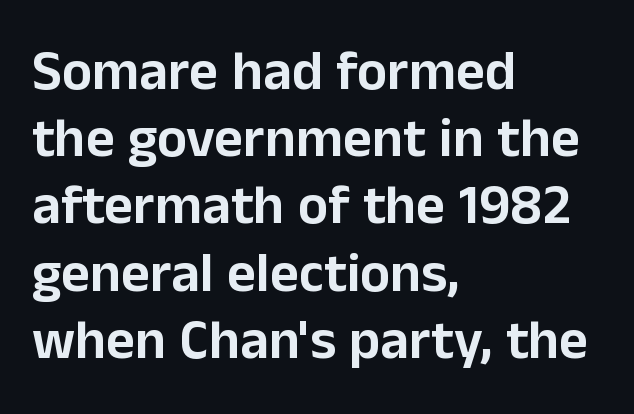
{"serif": "no", "italic": "no", "width": "normal", "stroke_contrast": "low", "x_height": "medium", "monospaced": "no", "underline": "no", "align": "left", "line_spacing_ratio": 1.2, "letter_spacing": "normal", "letter_spacing_em": 0.0, "glyph_px": 56}
